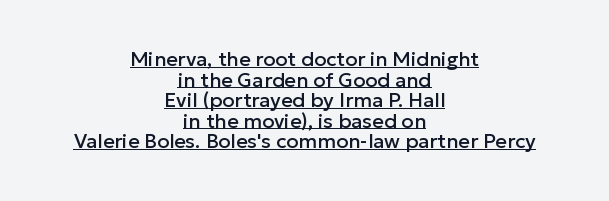
Q: Is the text italic (slanted)? A: No, it is upright.
Q: Is the text underlined? A: Yes.
Q: How is the paragraph aligned? A: Centered.
Q: Is the spacing between letters normal or unusually wide? A: Normal.
Q: Is the spacing between lines tight, normal or loose? A: Tight.
